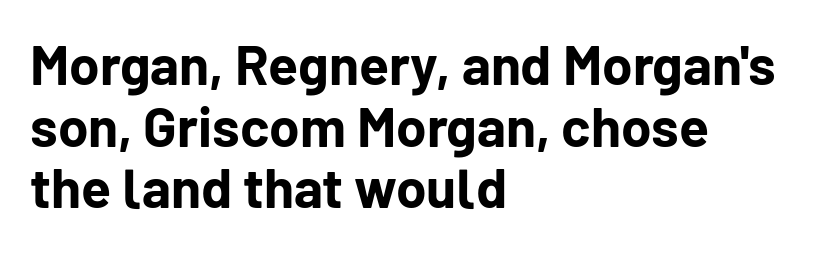
The rendering anchors every line to the left-hand side. Notice how descenders almost collide with the ascenders below — that's tight leading. Descenders hang freely into open space. Is this a fixed-width face? No — the glyphs have proportional, varying widths.
